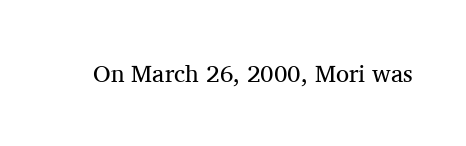
Only glyphs here, with clear space below each row. Notice how the stems are strictly vertical — no italics here. Between one letter and the next there's only the usual sliver of space. Is this a heavy cut? Hardly; it is regular or lighter.
